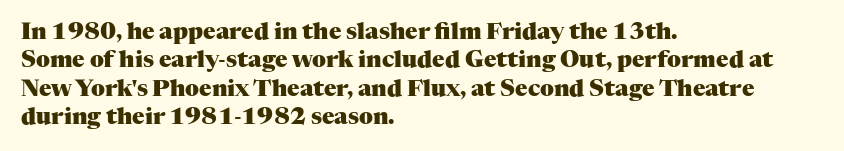
Q: Is the text bold? A: Yes.
Q: Is the text italic (slanted)? A: No, it is upright.
Q: Is the text underlined? A: No.
Q: How is the paragraph aligned? A: Left-aligned.
Q: Is the spacing between letters normal or unusually wide? A: Normal.
